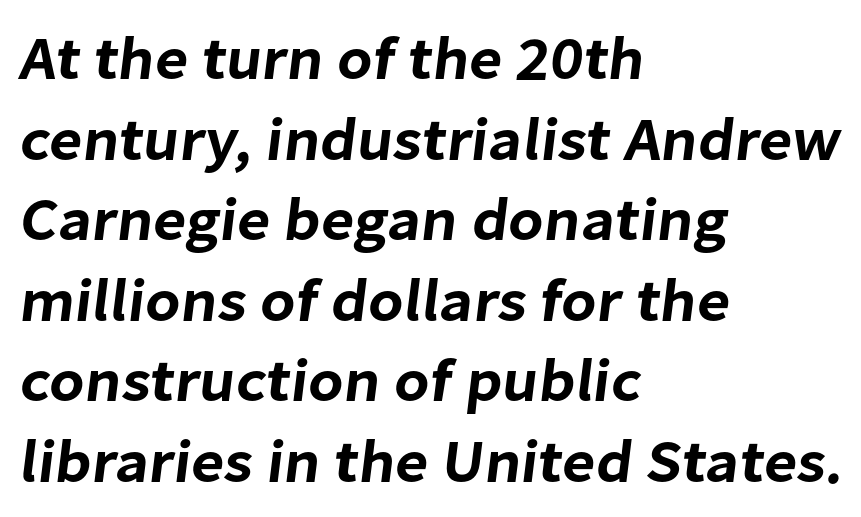
{"serif": "no", "width": "normal", "stroke_contrast": "low", "x_height": "medium", "monospaced": "no", "underline": "no", "align": "left", "line_spacing": "normal", "line_spacing_ratio": 1.32, "letter_spacing": "normal", "letter_spacing_em": 0.0, "glyph_px": 61}
